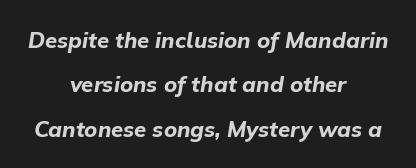
The image shows 22 px bold type, italic (leaning right); set centered, loose line spacing (2.02x), normal letter spacing, not underlined.
